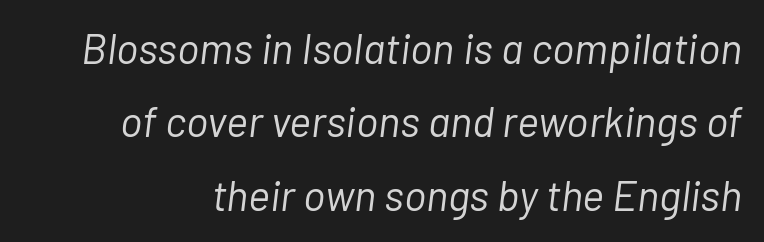
Q: Is the text bold? A: No.
Q: Is the text italic (slanted)? A: Yes, it leans right by about 7 degrees.
Q: Is the text underlined? A: No.
Q: Is the spacing between letters normal or unusually wide? A: Normal.
Q: Width (condensed, normal, or wide)? A: Normal.
Q: Stroke contrast? A: Low.
Q: x-height? A: Medium.
Q: Monospaced? A: No.
